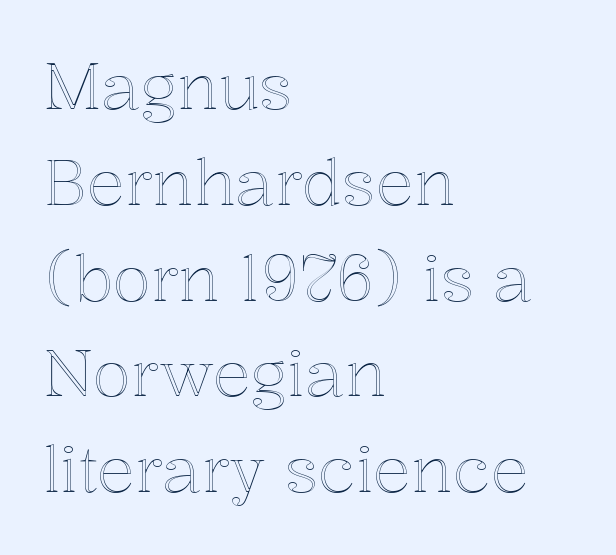
Q: Is the text italic (slanted)? A: No, it is upright.
Q: Is the text underlined? A: No.
Q: How is the paragraph aligned? A: Left-aligned.
Q: Is the spacing between letters normal or unusually wide? A: Normal.
Q: Is the spacing between lines tight, normal or loose? A: Normal.
Q: Width (condensed, normal, or wide)? A: Normal.
Q: x-height? A: Medium.
Q: Monospaced? A: No.
